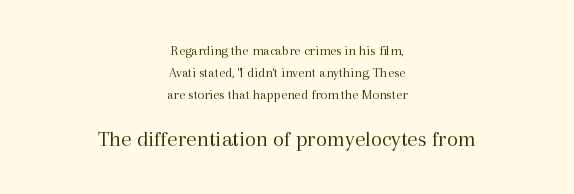
The image shows 23 px text type, upright; set centered, normal line spacing (1.56x), normal letter spacing, not underlined; the second (bottom) block is 1.64x larger.
